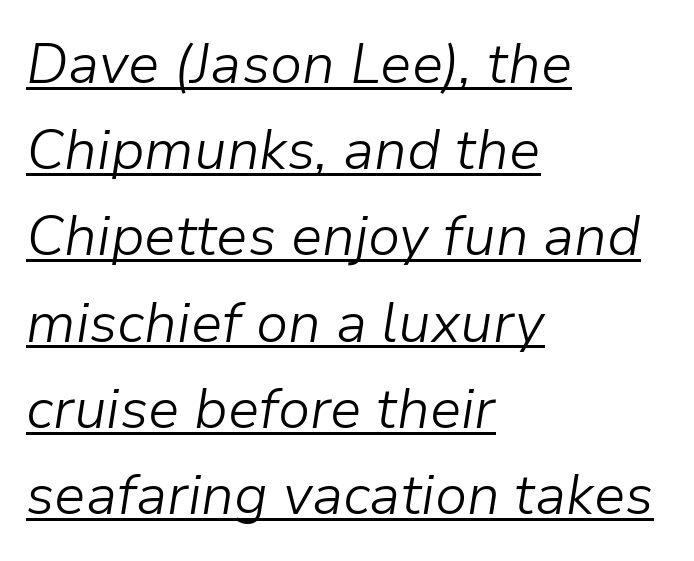
{"italic": "yes", "lean": "right", "slant_degrees": 9, "bold": "no", "weight": "light", "width": "normal", "stroke_contrast": "low", "x_height": "medium", "monospaced": "no", "underline": "yes", "align": "left", "line_spacing": "normal", "line_spacing_ratio": 1.54, "letter_spacing": "normal", "letter_spacing_em": 0.0, "glyph_px": 56}
